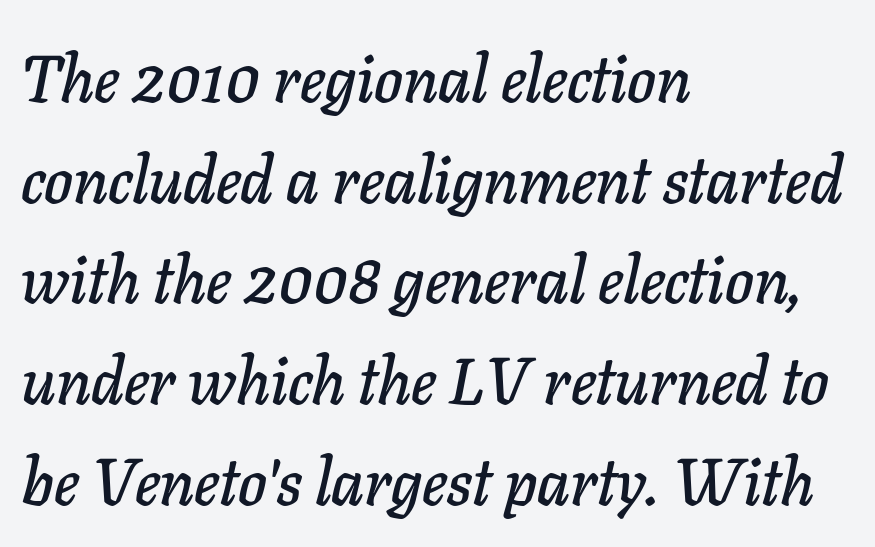
The image shows 65 px text type, italic (leaning right); set left-aligned, normal line spacing (1.55x), normal letter spacing, not underlined; low stroke contrast and a medium x-height.
